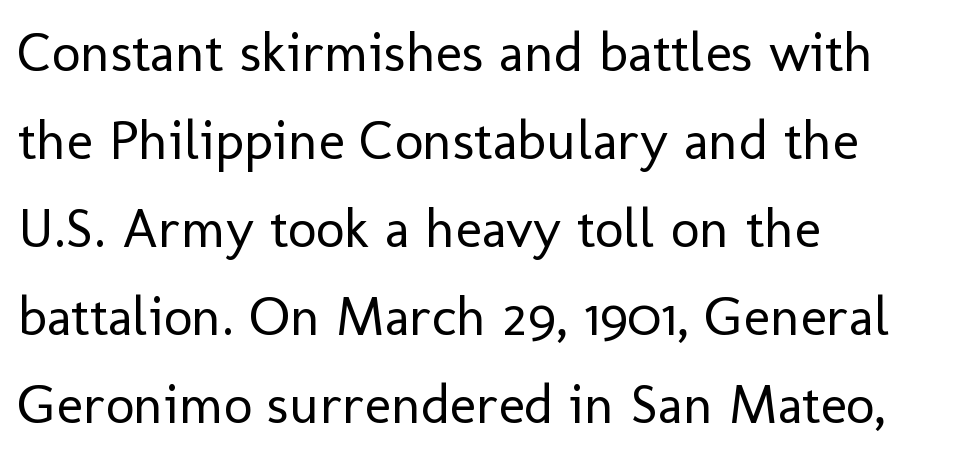
The letters advance in unequal steps, a hallmark of proportional type. The compositor pushed each line to the left boundary. The type is set solid horizontally, with unmodified tracking. The space beneath each line is pristine and unruled. You can tell from the bare stems that sans-serif type was used. The passage shown stacks its lines at a standard gap.
